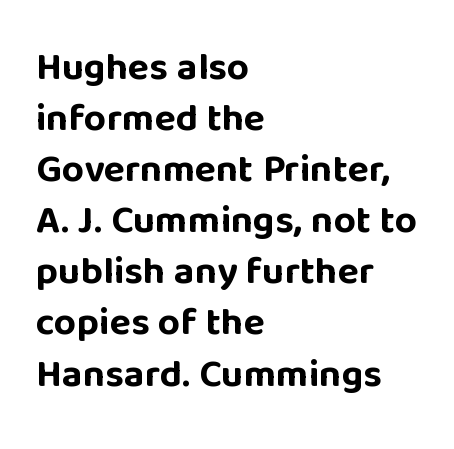
{"serif": "no", "italic": "no", "bold": "yes", "weight": "bold", "width": "normal", "stroke_contrast": "low", "x_height": "large", "monospaced": "no", "underline": "no", "align": "left", "line_spacing": "normal", "line_spacing_ratio": 1.31, "letter_spacing": "normal", "letter_spacing_em": 0.0, "glyph_px": 39}
